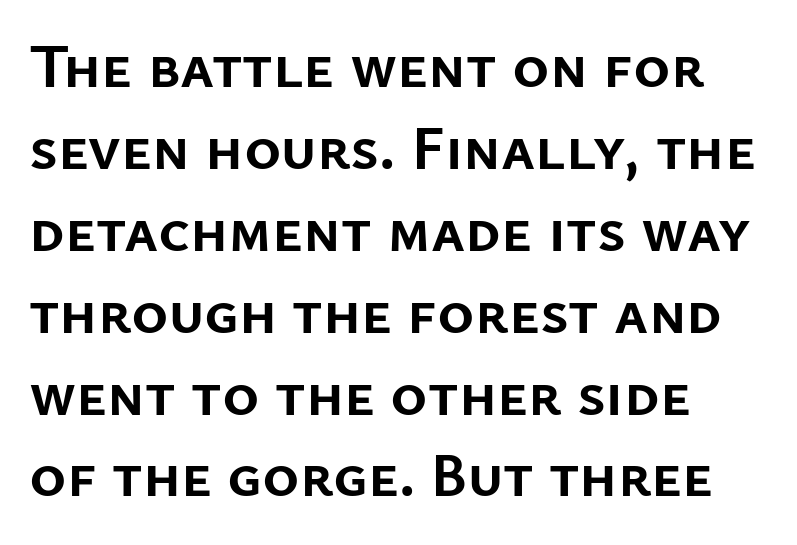
The image shows 63 px semibold sans-serif type, upright; set left-aligned, normal line spacing (1.3x), normal letter spacing, not underlined; low stroke contrast and a medium x-height.
